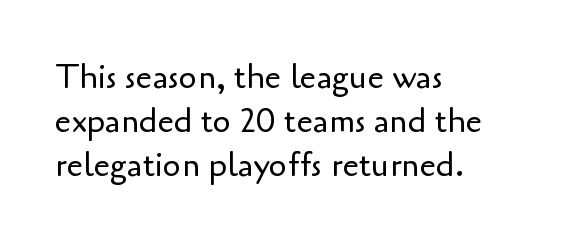
{"serif": "no", "italic": "no", "bold": "no", "weight": "regular", "width": "normal", "stroke_contrast": "low", "x_height": "small", "monospaced": "no", "underline": "no", "align": "left", "line_spacing": "normal", "line_spacing_ratio": 1.33, "letter_spacing": "normal", "letter_spacing_em": 0.0, "glyph_px": 33}
